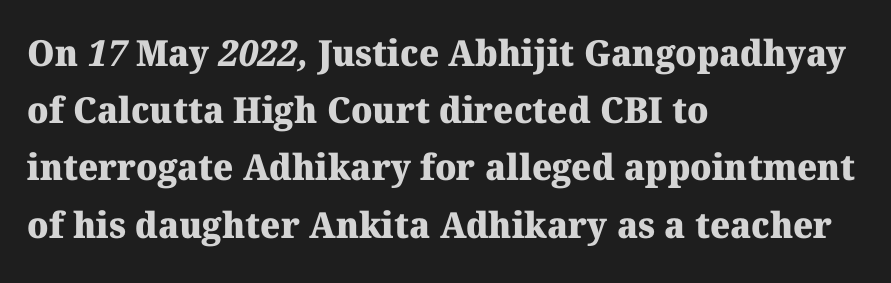
{"serif": "yes", "bold": "yes", "weight": "heavy", "width": "normal", "stroke_contrast": "medium", "x_height": "medium", "monospaced": "no", "underline": "no", "align": "left", "line_spacing": "normal", "line_spacing_ratio": 1.59, "letter_spacing": "normal", "letter_spacing_em": 0.0, "glyph_px": 36}
